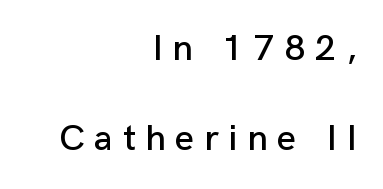
The image shows 37 px sans-serif type, upright; set right-aligned, loose line spacing (2.44x), unusually wide letter spacing (+0.26 em), not underlined; low stroke contrast and a medium x-height.
